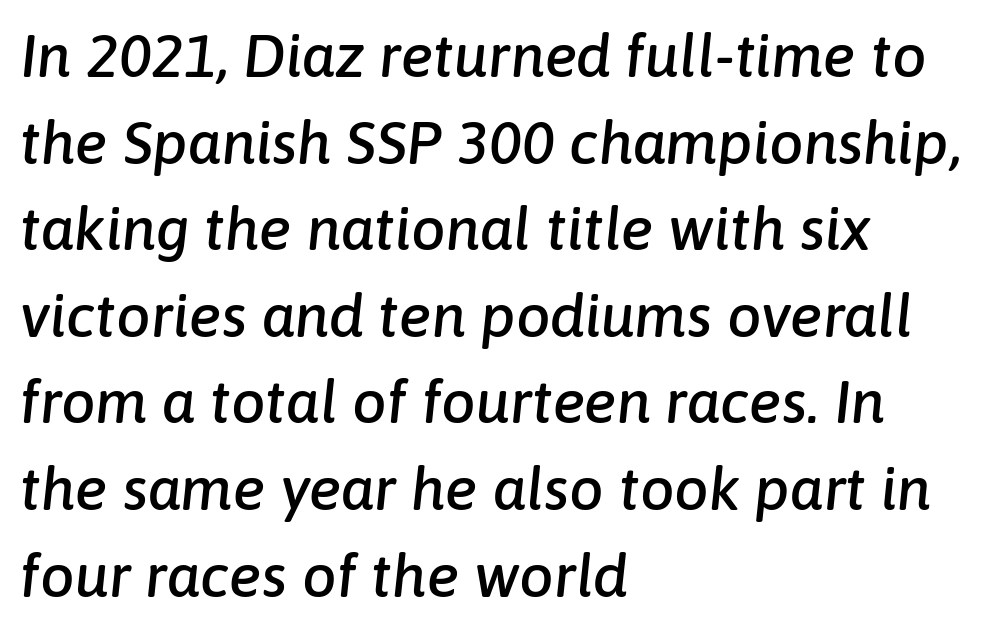
The image shows 61 px text type, italic (leaning right); set left-aligned, normal line spacing (1.42x), normal letter spacing, not underlined; low stroke contrast and a medium x-height.
